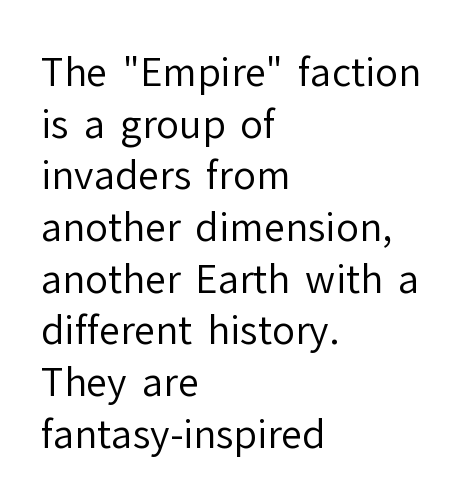
Q: Is the text bold? A: No.
Q: Is the text italic (slanted)? A: No, it is upright.
Q: Is the typeface a serif or a sans-serif typeface? A: Sans-serif.
Q: Is the text underlined? A: No.
Q: How is the paragraph aligned? A: Left-aligned.
Q: Is the spacing between letters normal or unusually wide? A: Normal.
Q: Is the spacing between lines tight, normal or loose? A: Normal.
Q: Width (condensed, normal, or wide)? A: Normal.
Q: Stroke contrast? A: Low.
Q: x-height? A: Medium.
Q: Monospaced? A: No.
